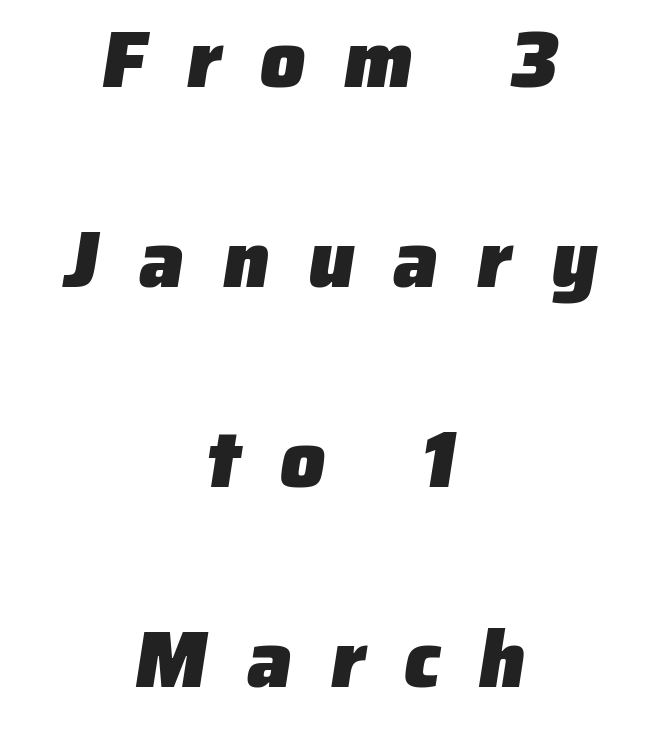
{"serif": "no", "bold": "yes", "weight": "heavy", "width": "normal", "stroke_contrast": "low", "x_height": "medium", "monospaced": "no", "underline": "no", "align": "center", "line_spacing": "loose", "line_spacing_ratio": 2.5, "letter_spacing": "wide", "letter_spacing_em": 0.48, "glyph_px": 80}
